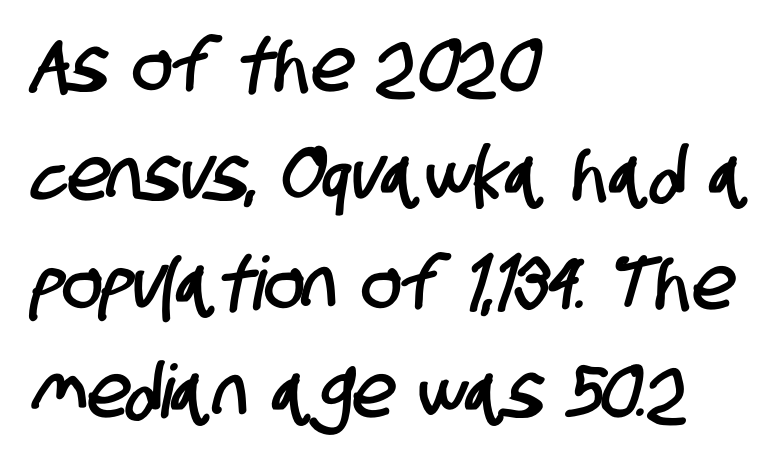
Q: Is the typeface a serif or a sans-serif typeface? A: Sans-serif.
Q: Is the text underlined? A: No.
Q: How is the paragraph aligned? A: Left-aligned.
Q: Is the spacing between letters normal or unusually wide? A: Normal.
Q: Is the spacing between lines tight, normal or loose? A: Normal.
Q: Width (condensed, normal, or wide)? A: Condensed.
Q: Stroke contrast? A: Low.
Q: x-height? A: Large.
Q: Monospaced? A: No.
